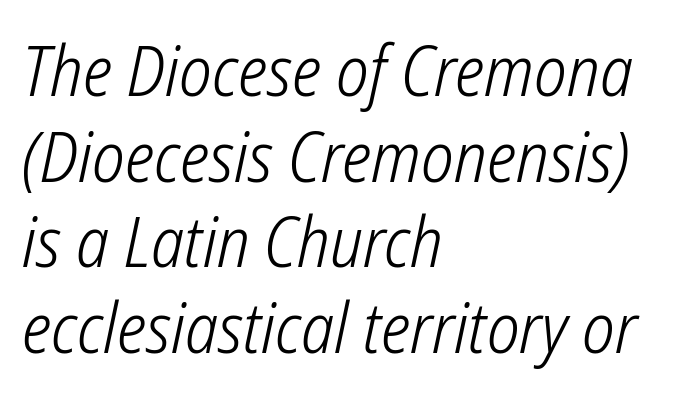
{"serif": "no", "bold": "no", "weight": "light", "width": "condensed", "stroke_contrast": "low", "x_height": "medium", "monospaced": "no", "underline": "no", "align": "left", "line_spacing_ratio": 1.24, "letter_spacing": "normal", "letter_spacing_em": 0.0, "glyph_px": 69}
